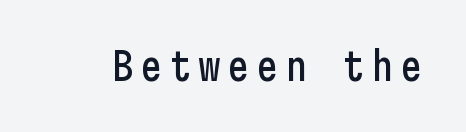
Q: Is the text italic (slanted)? A: No, it is upright.
Q: Is the typeface a serif or a sans-serif typeface? A: Sans-serif.
Q: Is the text underlined? A: No.
Q: Width (condensed, normal, or wide)? A: Condensed.
Q: Stroke contrast? A: Low.
Q: x-height? A: Medium.
